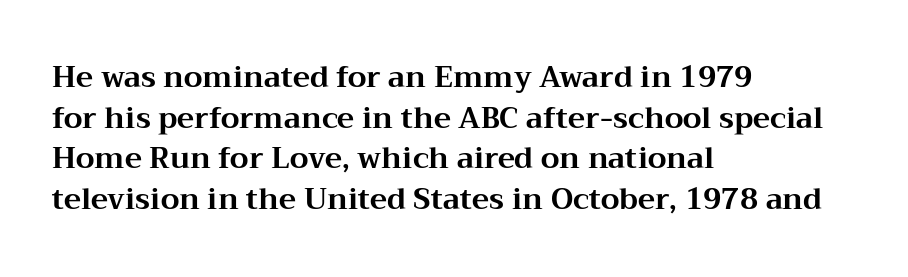
{"serif": "yes", "italic": "no", "bold": "yes", "weight": "bold", "width": "wide", "stroke_contrast": "medium", "x_height": "medium", "monospaced": "no", "underline": "no", "align": "left", "line_spacing": "normal", "line_spacing_ratio": 1.4, "letter_spacing": "normal", "letter_spacing_em": 0.0, "glyph_px": 29}
